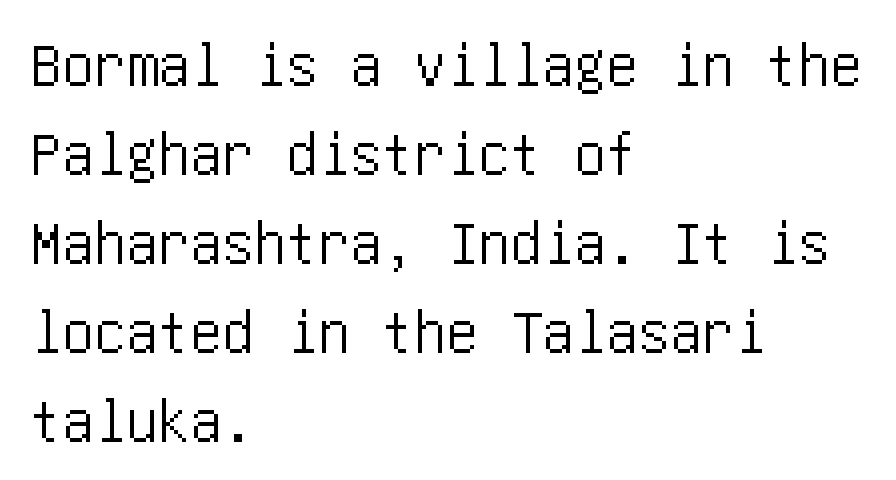
Q: Is the text italic (slanted)? A: No, it is upright.
Q: Is the typeface a serif or a sans-serif typeface? A: Sans-serif.
Q: Is the text underlined? A: No.
Q: How is the paragraph aligned? A: Left-aligned.
Q: Is the spacing between letters normal or unusually wide? A: Normal.
Q: Is the spacing between lines tight, normal or loose? A: Normal.
Q: Width (condensed, normal, or wide)? A: Condensed.
Q: Stroke contrast? A: Low.
Q: x-height? A: Large.
